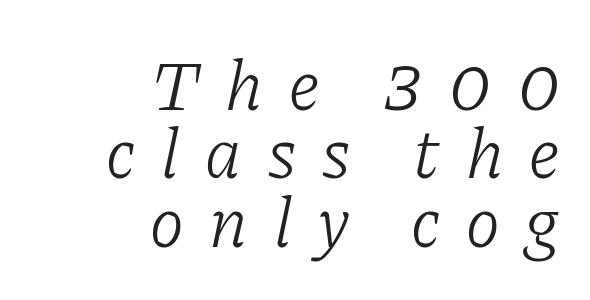
Q: Is the text bold? A: No.
Q: Is the text italic (slanted)? A: Yes, it leans right by about 11 degrees.
Q: Is the typeface a serif or a sans-serif typeface? A: Serif.
Q: Is the text underlined? A: No.
Q: How is the paragraph aligned? A: Right-aligned.
Q: Is the spacing between letters normal or unusually wide? A: Unusually wide.
Q: Is the spacing between lines tight, normal or loose? A: Tight.
Q: Width (condensed, normal, or wide)? A: Normal.
Q: Stroke contrast? A: Low.
Q: x-height? A: Medium.
Q: Monospaced? A: No.
